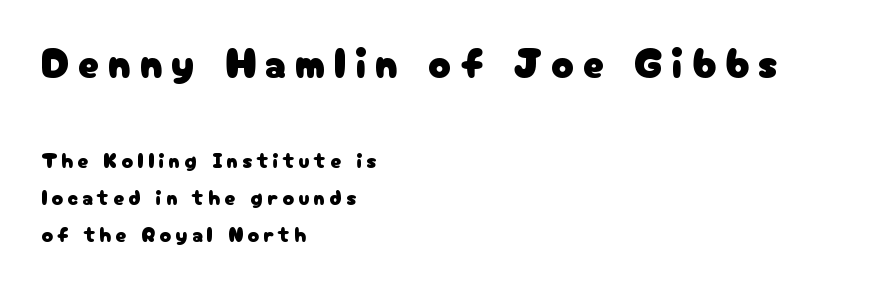
{"serif": "no", "italic": "no", "width": "normal", "stroke_contrast": "low", "x_height": "medium", "monospaced": "no", "underline": "no", "align": "left", "line_spacing_ratio": 1.77, "letter_spacing": "wide", "letter_spacing_em": 0.21, "larger_block": "first", "size_ratio": 2.0, "glyph_px": 42}
